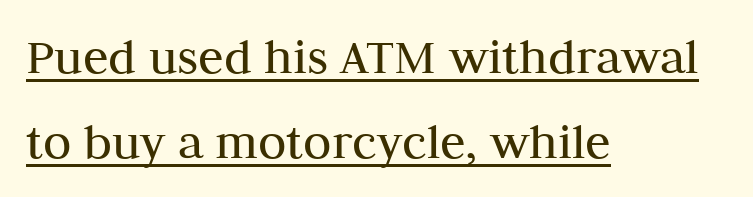
Q: Is the text bold? A: No.
Q: Is the text italic (slanted)? A: No, it is upright.
Q: Is the typeface a serif or a sans-serif typeface? A: Serif.
Q: Is the text underlined? A: Yes.
Q: How is the paragraph aligned? A: Left-aligned.
Q: Is the spacing between letters normal or unusually wide? A: Normal.
Q: Is the spacing between lines tight, normal or loose? A: Normal.
Q: Width (condensed, normal, or wide)? A: Normal.
Q: Stroke contrast? A: Medium.
Q: x-height? A: Medium.
Q: Monospaced? A: No.
